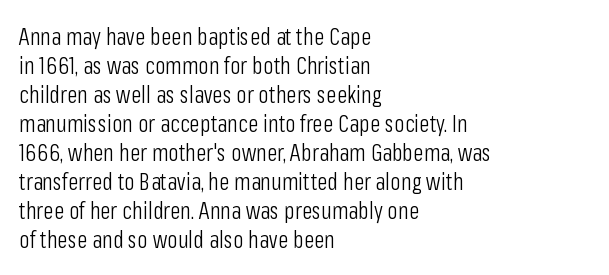
The strokes carry an ordinary text weight at most. Default kerning and tracking; the words read as compact shapes. The gap between lines stays unmarked. Does the lettering tilt? It doesn't — this is upright.
